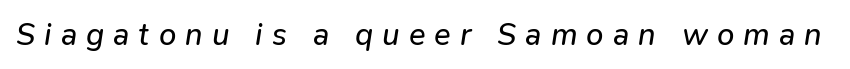
Descenders are the only things crossing below the line. Counters stay open thanks to moderate or lighter strokes. Varying glyph widths throughout — classic text-font behaviour. The passage shown leans; its letterforms are oblique. This sample uses expanded letter spacing, leaving extra air between glyphs.
